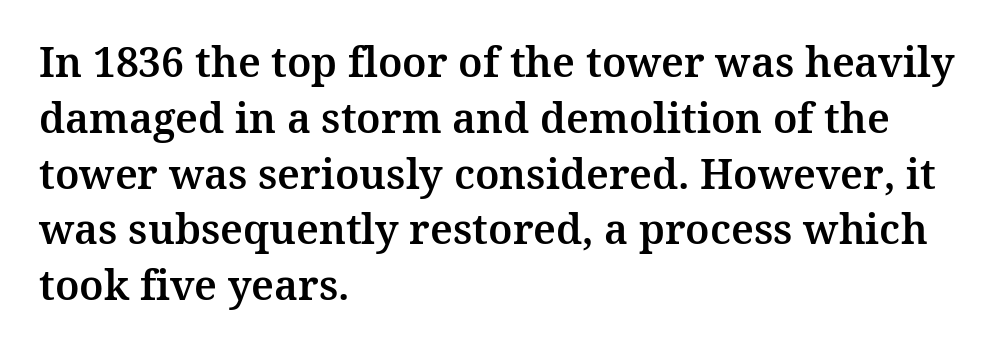
{"serif": "yes", "italic": "no", "width": "normal", "stroke_contrast": "medium", "x_height": "medium", "monospaced": "no", "underline": "no", "align": "left", "line_spacing": "normal", "line_spacing_ratio": 1.36, "letter_spacing": "normal", "letter_spacing_em": 0.0, "glyph_px": 41}
